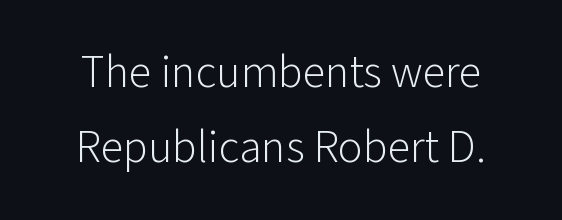
{"serif": "no", "italic": "no", "bold": "no", "weight": "light", "width": "normal", "stroke_contrast": "low", "x_height": "medium", "monospaced": "no", "underline": "no", "align": "center", "line_spacing": "normal", "line_spacing_ratio": 1.63, "letter_spacing": "normal", "letter_spacing_em": 0.0, "glyph_px": 46}
